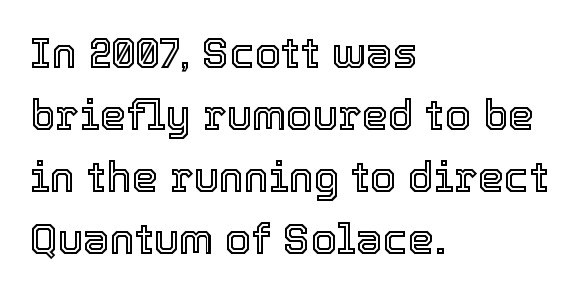
The image shows 42 px text type, upright; set left-aligned, normal line spacing (1.48x), normal letter spacing, not underlined; a medium x-height.
